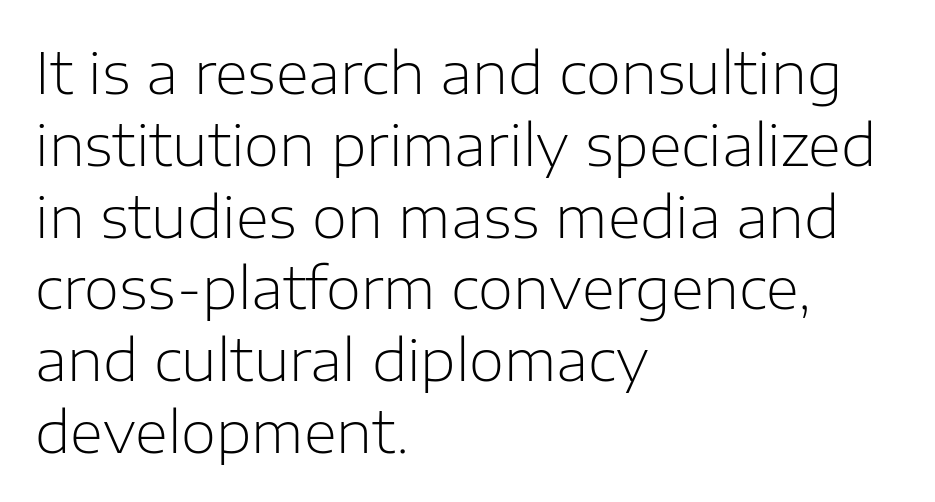
Q: Is the text bold? A: No.
Q: Is the text italic (slanted)? A: No, it is upright.
Q: Is the typeface a serif or a sans-serif typeface? A: Sans-serif.
Q: Is the text underlined? A: No.
Q: How is the paragraph aligned? A: Left-aligned.
Q: Is the spacing between letters normal or unusually wide? A: Normal.
Q: Is the spacing between lines tight, normal or loose? A: Normal.
Q: Width (condensed, normal, or wide)? A: Normal.
Q: Stroke contrast? A: Low.
Q: x-height? A: Medium.
Q: Monospaced? A: No.
